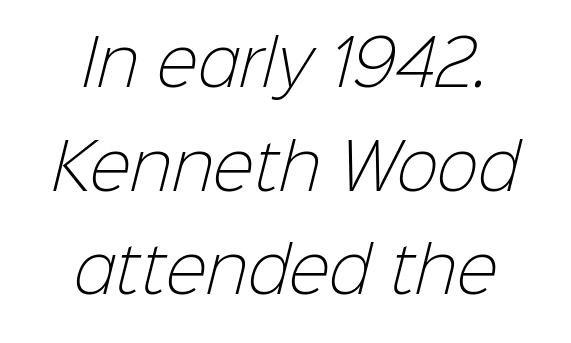
Q: Is the text bold? A: No.
Q: Is the typeface a serif or a sans-serif typeface? A: Sans-serif.
Q: Is the text underlined? A: No.
Q: How is the paragraph aligned? A: Centered.
Q: Is the spacing between letters normal or unusually wide? A: Normal.
Q: Is the spacing between lines tight, normal or loose? A: Normal.
Q: Width (condensed, normal, or wide)? A: Normal.
Q: Stroke contrast? A: Low.
Q: x-height? A: Medium.
Q: Monospaced? A: No.
